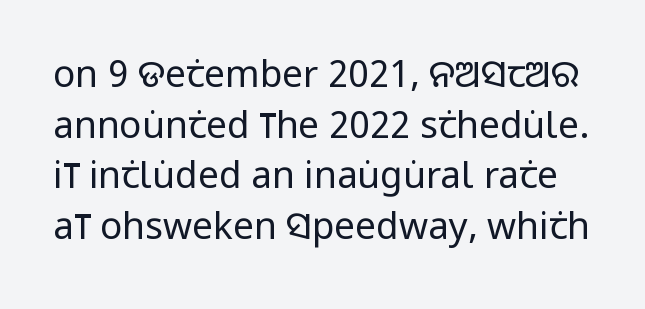
The specimen reads as upright at a glance. Proportional: the letters do not fall into vertical columns. The passage shown is not underscored anywhere. This sample keeps an unexceptional amount of space between lines. Nobody touched the tracking dial on this one.
